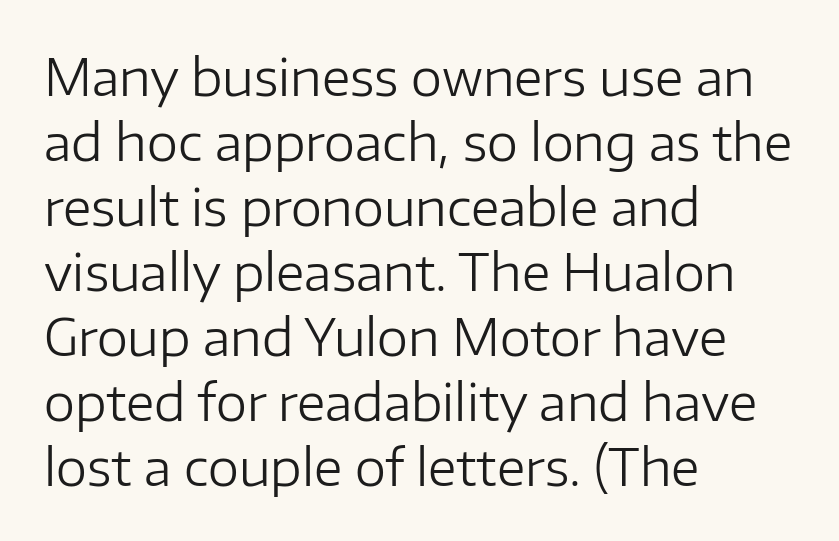
Q: Is the text bold? A: No.
Q: Is the text italic (slanted)? A: No, it is upright.
Q: Is the typeface a serif or a sans-serif typeface? A: Sans-serif.
Q: Is the text underlined? A: No.
Q: How is the paragraph aligned? A: Left-aligned.
Q: Is the spacing between letters normal or unusually wide? A: Normal.
Q: Is the spacing between lines tight, normal or loose? A: Normal.
Q: Width (condensed, normal, or wide)? A: Normal.
Q: Stroke contrast? A: Low.
Q: x-height? A: Medium.
Q: Monospaced? A: No.
